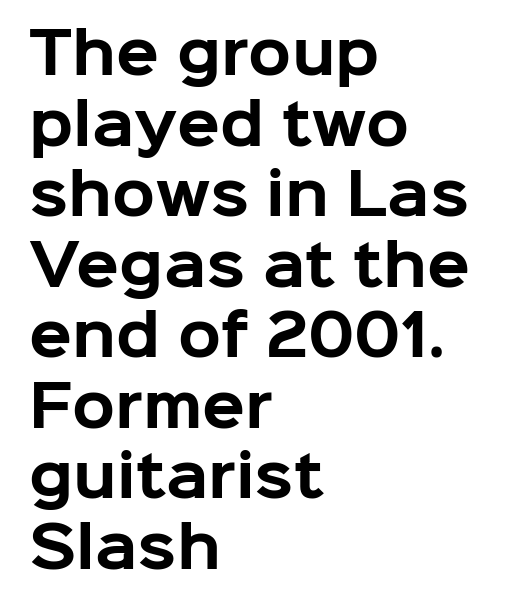
Q: Is the text bold? A: Yes.
Q: Is the text italic (slanted)? A: No, it is upright.
Q: Is the typeface a serif or a sans-serif typeface? A: Sans-serif.
Q: Is the text underlined? A: No.
Q: How is the paragraph aligned? A: Left-aligned.
Q: Is the spacing between letters normal or unusually wide? A: Normal.
Q: Is the spacing between lines tight, normal or loose? A: Normal.
Q: Width (condensed, normal, or wide)? A: Normal.
Q: Stroke contrast? A: Low.
Q: x-height? A: Medium.
Q: Monospaced? A: No.
